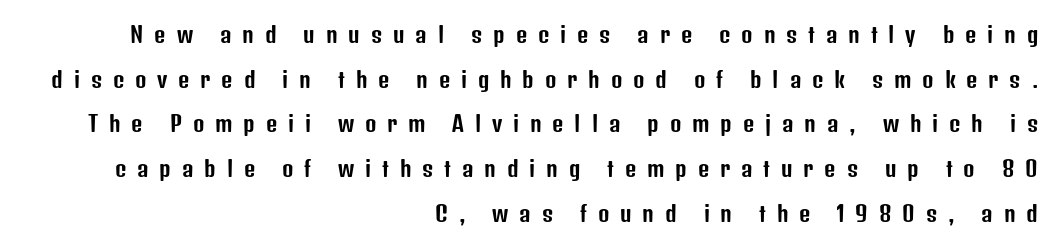
{"italic": "no", "underline": "no", "align": "right", "line_spacing": "loose", "line_spacing_ratio": 2.03, "letter_spacing": "wide", "letter_spacing_em": 0.49, "glyph_px": 22}
